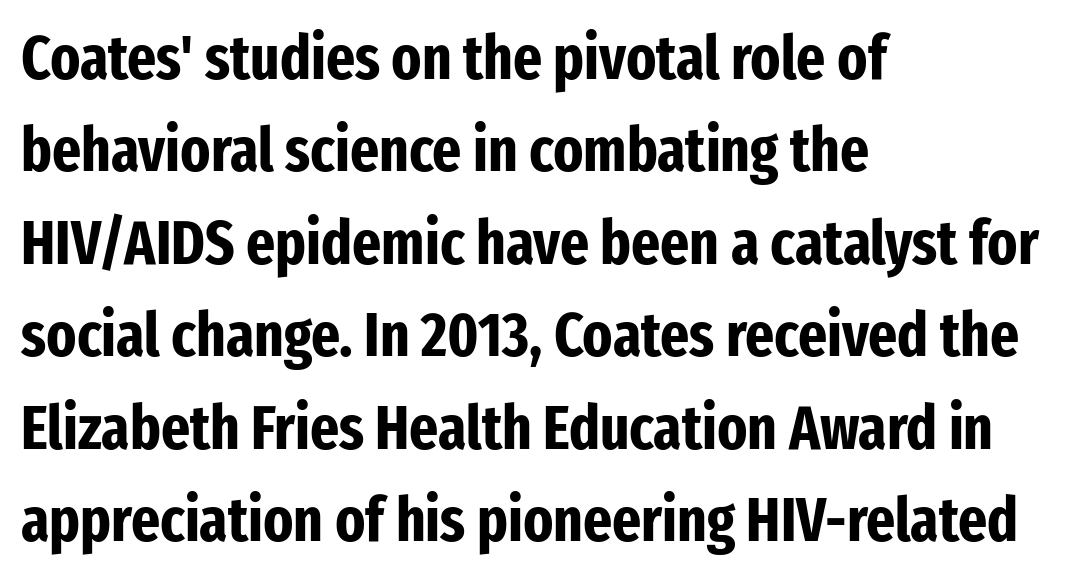
On the weight axis this lands at bold, roughly 700. How are the letters spaced? Ordinarily, with no added tracking. This sample uses a sans-serif face. The rendering uses a moderate line-height, typical for paragraphs. Each row of text sits above clean, open space. In terms of posture, this sample is upright.
